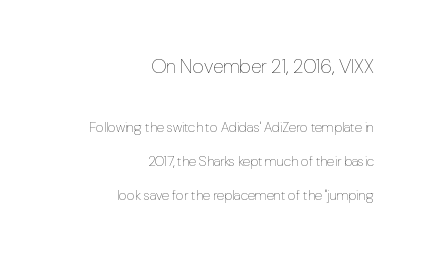
The more generous point size was reserved for the upper chunk. The zone under the glyphs is completely vacant. Is there any slant? The stems are plumb. Glyph-to-glyph distance matches everyday printed text. The letterforms sit at book weight or below.
